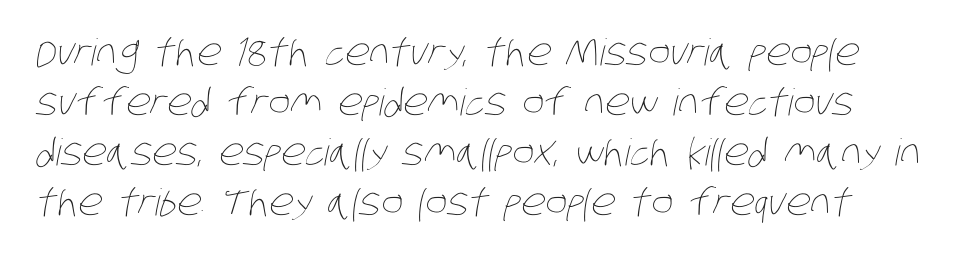
The image shows 37 px thin, condensed type; set left-aligned, normal line spacing (1.35x), normal letter spacing, not underlined; low stroke contrast and a large x-height.
